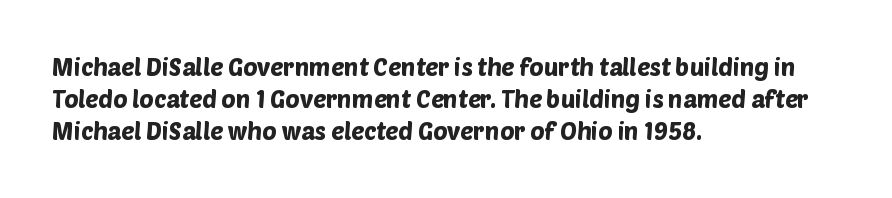
Q: Is the text underlined? A: No.
Q: How is the paragraph aligned? A: Left-aligned.
Q: Is the spacing between letters normal or unusually wide? A: Normal.
Q: Is the spacing between lines tight, normal or loose? A: Normal.
